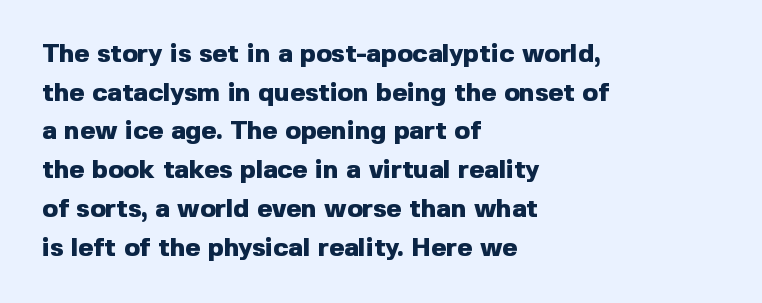
Q: Is the text bold? A: Yes.
Q: Is the text italic (slanted)? A: No, it is upright.
Q: Is the text underlined? A: No.
Q: How is the paragraph aligned? A: Left-aligned.
Q: Is the spacing between letters normal or unusually wide? A: Normal.
Q: Is the spacing between lines tight, normal or loose? A: Normal.
